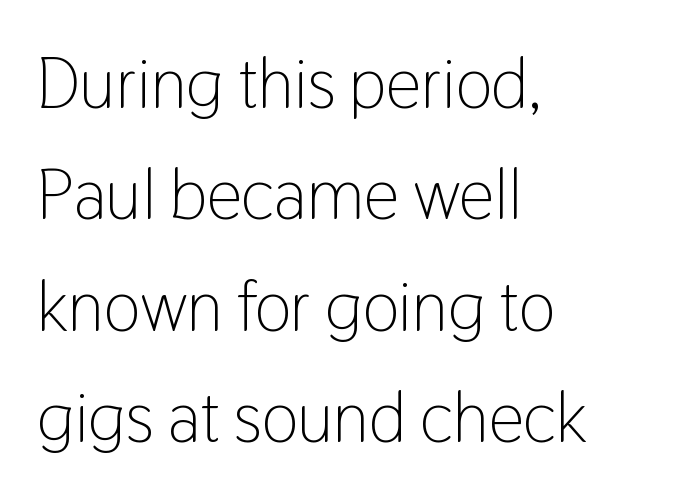
To sum up the face: it is a sans, with no serifs. Nope, not italic — everything's standing straight. Honestly, the row spacing looks completely unremarkable. The rag falls on the right side of this text block.
